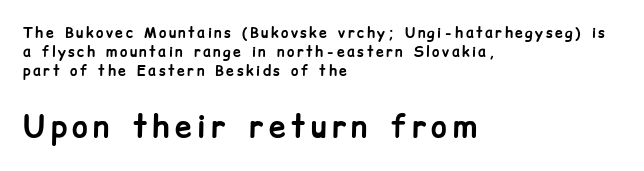
Q: Is the text bold? A: Yes.
Q: Is the text italic (slanted)? A: No, it is upright.
Q: Is the typeface a serif or a sans-serif typeface? A: Sans-serif.
Q: Is the text underlined? A: No.
Q: How is the paragraph aligned? A: Left-aligned.
Q: Is the spacing between lines tight, normal or loose? A: Normal.
Q: Which block of text is set in a larger size, the first (top) or the second (bottom)? A: The second (bottom) one.
Q: Width (condensed, normal, or wide)? A: Normal.
Q: Stroke contrast? A: Low.
Q: x-height? A: Medium.
Q: Monospaced? A: No.
